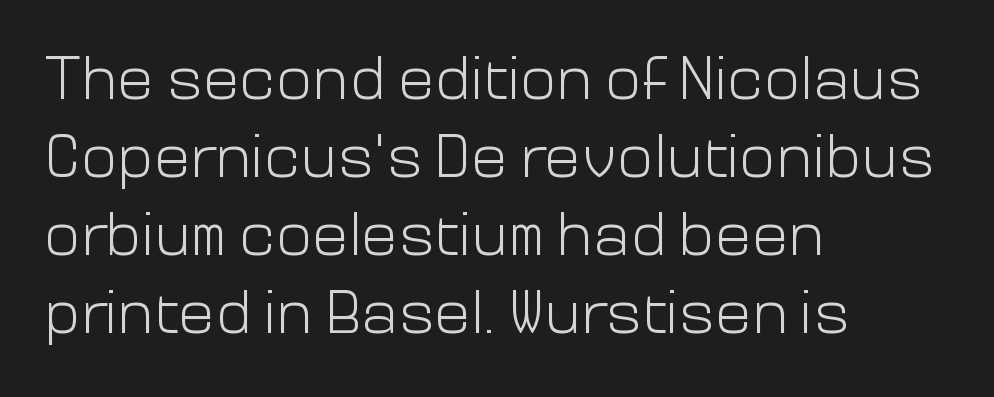
No feet cap the strokes, marking this as sans-serif type. Notice how the passage keeps a crisp vertical edge on the left only. Evenly set lines give the paragraph a standard silhouette. Character widths vary here, with narrow letters taking less room than wide ones. Any mark beneath the type? The region is blank. The gaps between neighbouring characters are ordinary and unremarkable.
